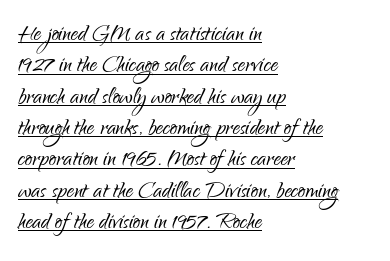
The space between consecutive lines is stingy. This rendering uses left alignment, leaving the right contour irregular. A typesetter would label this face a sans. Observe the ordinary spacing: letters are neighbours, not strangers.
